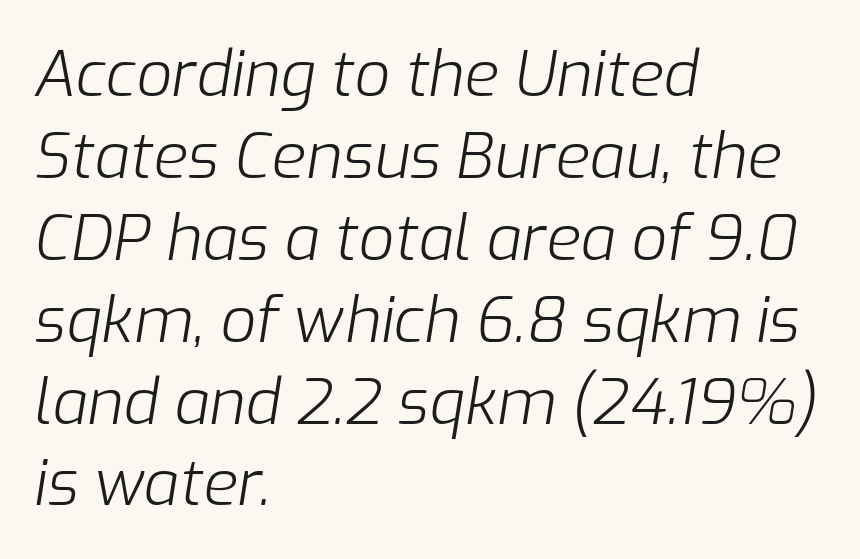
Q: Is the text bold? A: No.
Q: Is the text italic (slanted)? A: Yes, it leans right by about 9 degrees.
Q: Is the text underlined? A: No.
Q: How is the paragraph aligned? A: Left-aligned.
Q: Is the spacing between letters normal or unusually wide? A: Normal.
Q: Is the spacing between lines tight, normal or loose? A: Normal.
Q: Width (condensed, normal, or wide)? A: Normal.
Q: Stroke contrast? A: Low.
Q: x-height? A: Medium.
Q: Monospaced? A: No.
